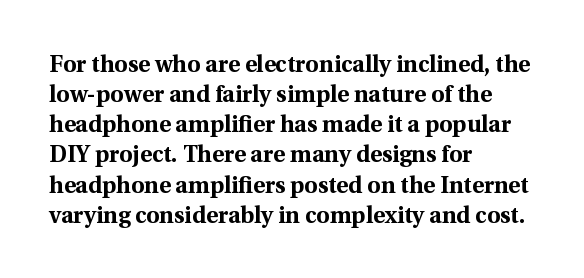
Does extra space separate the letters? No, they use regular spacing. The passage is arranged the way most books set body copy — flush left. Successive baselines arrive at the customary interval. Posture: upright roman. Is the type bold? Yes — the strokes are clearly thick and heavy.
